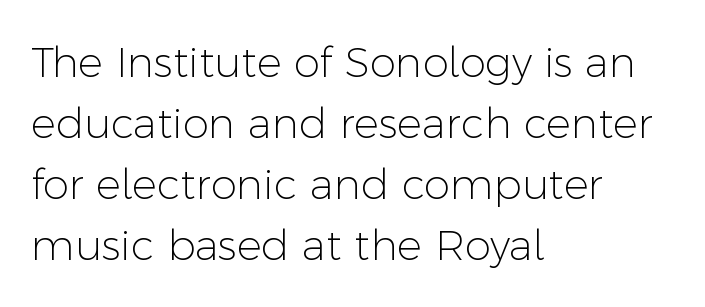
Q: Is the text bold? A: No.
Q: Is the text italic (slanted)? A: No, it is upright.
Q: Is the typeface a serif or a sans-serif typeface? A: Sans-serif.
Q: Is the text underlined? A: No.
Q: How is the paragraph aligned? A: Left-aligned.
Q: Is the spacing between letters normal or unusually wide? A: Normal.
Q: Is the spacing between lines tight, normal or loose? A: Normal.
Q: Width (condensed, normal, or wide)? A: Normal.
Q: Stroke contrast? A: Low.
Q: x-height? A: Medium.
Q: Monospaced? A: No.
